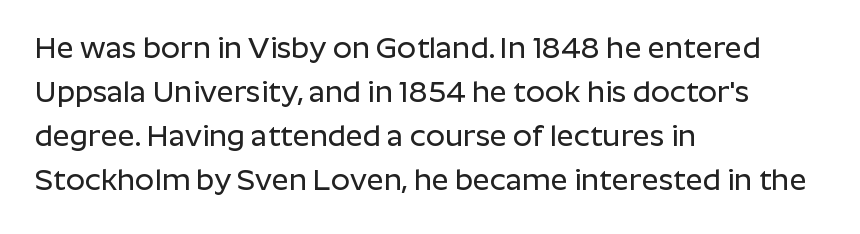
The zone under the glyphs is completely vacant. Nothing unusual about the tracking: characters are spaced as the font intends. Regular leading. Each letter keeps its own natural width here, so spacing adapts to shape.
